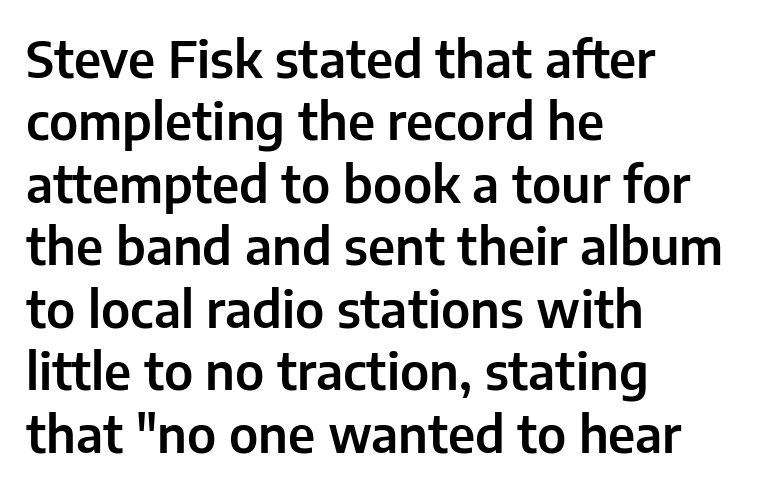
Q: Is the text italic (slanted)? A: No, it is upright.
Q: Is the typeface a serif or a sans-serif typeface? A: Sans-serif.
Q: Is the text underlined? A: No.
Q: How is the paragraph aligned? A: Left-aligned.
Q: Is the spacing between letters normal or unusually wide? A: Normal.
Q: Is the spacing between lines tight, normal or loose? A: Normal.
Q: Width (condensed, normal, or wide)? A: Normal.
Q: Stroke contrast? A: Low.
Q: x-height? A: Medium.
Q: Monospaced? A: No.
